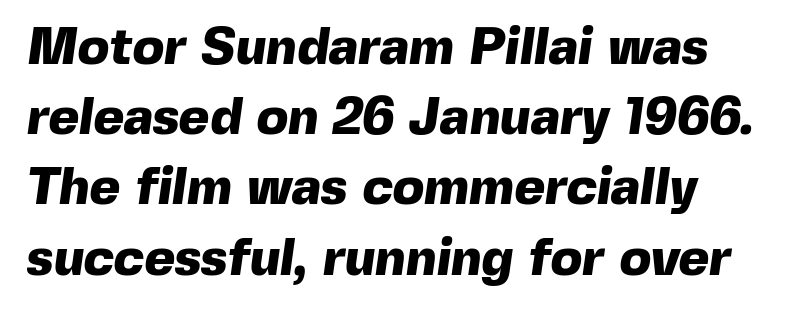
A normal amount of white space separates one row of letters from the next. Thick stems and heavy bowls — unmistakably bold. Layout note: lines flush left. A typesetter would call this proportional, since set widths differ per character. Type without underlining.
